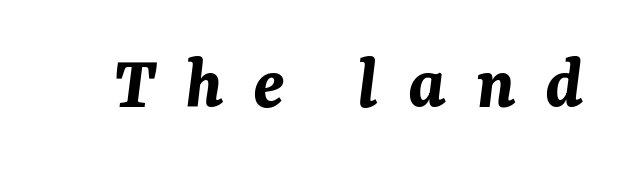
The image shows 77 px bold type, italic (leaning right); set unusually wide letter spacing (+0.38 em), not underlined; medium stroke contrast and a medium x-height.
